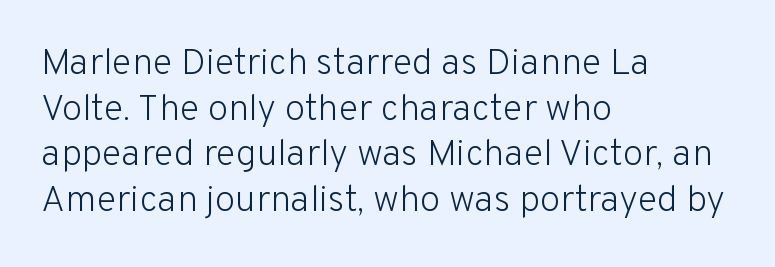
Q: Is the text bold? A: No.
Q: Is the text italic (slanted)? A: No, it is upright.
Q: Is the typeface a serif or a sans-serif typeface? A: Sans-serif.
Q: Is the text underlined? A: No.
Q: How is the paragraph aligned? A: Left-aligned.
Q: Is the spacing between letters normal or unusually wide? A: Normal.
Q: Width (condensed, normal, or wide)? A: Normal.
Q: Stroke contrast? A: Low.
Q: x-height? A: Medium.
Q: Monospaced? A: No.
